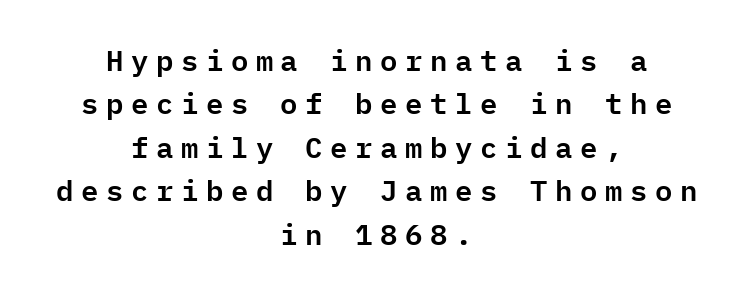
The image shows 29 px sans-serif type, upright, monospaced; set centered, normal line spacing (1.5x), unusually wide letter spacing (+0.26 em), not underlined; low stroke contrast and a medium x-height.
